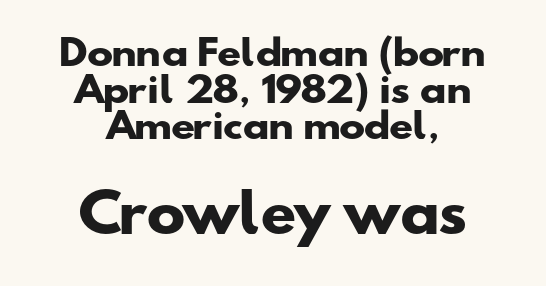
Does the leading feel generous? Not at all — it's pinched. The typesetter chose a symmetrical, centered arrangement here. Stroke terminals: plain, sans-serif. Tracking here is standard; glyphs follow each other at the usual distance. What weight is shown? A full bold with thick strokes. Clear beneath every line of the passage.
